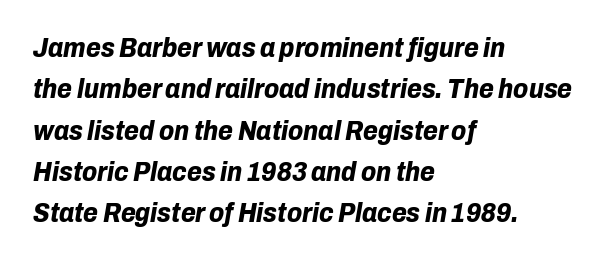
Q: Is the text bold? A: Yes.
Q: Is the text italic (slanted)? A: Yes, it leans right by about 10 degrees.
Q: Is the text underlined? A: No.
Q: How is the paragraph aligned? A: Left-aligned.
Q: Is the spacing between letters normal or unusually wide? A: Normal.
Q: Is the spacing between lines tight, normal or loose? A: Normal.
